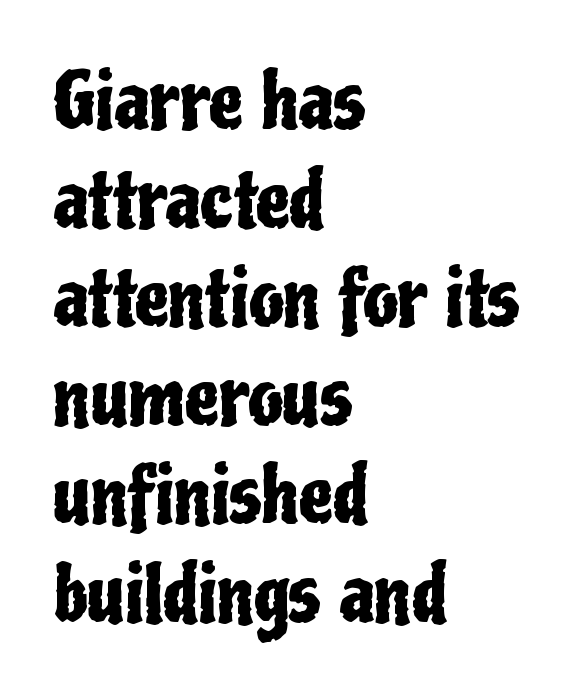
The image shows 77 px condensed sans-serif type, upright; set left-aligned, normal line spacing (1.28x), normal letter spacing, not underlined; low stroke contrast and a medium x-height.
